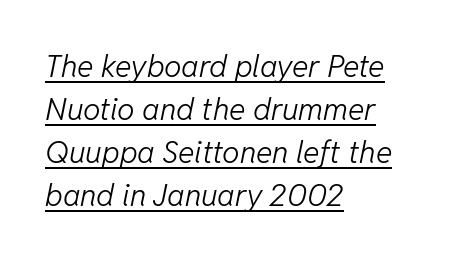
Q: Is the text bold? A: No.
Q: Is the text italic (slanted)? A: Yes, it leans right by about 11 degrees.
Q: Is the text underlined? A: Yes.
Q: How is the paragraph aligned? A: Left-aligned.
Q: Is the spacing between letters normal or unusually wide? A: Normal.
Q: Is the spacing between lines tight, normal or loose? A: Normal.
Q: Width (condensed, normal, or wide)? A: Normal.
Q: Stroke contrast? A: Low.
Q: x-height? A: Medium.
Q: Monospaced? A: No.
